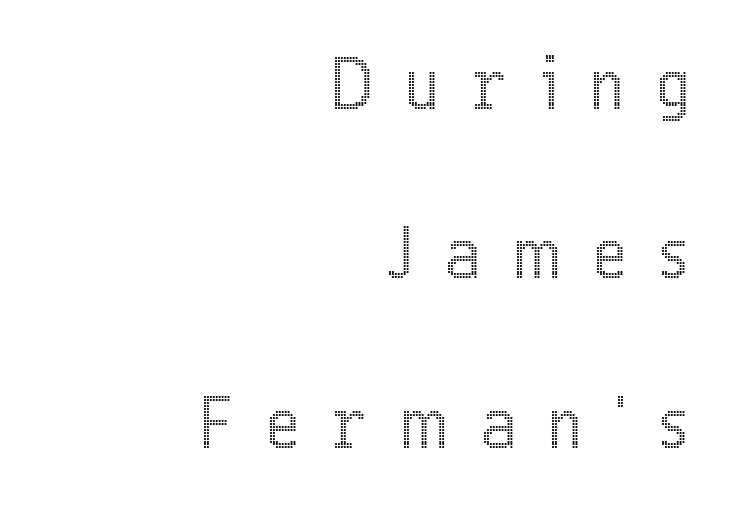
Look at the tracking — it's clearly loosened, letters drifting apart. Underlining? Definitely not there. You could fit nearly another row in the gap between these rows. Every row of glyphs terminates at an identical x-position on the right.
